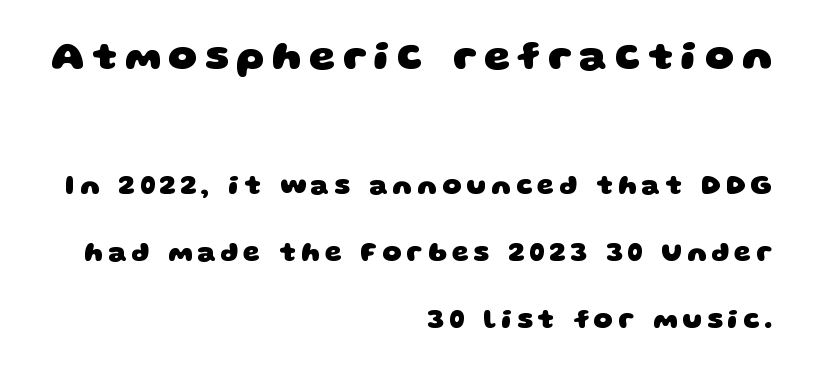
Notice the wide empty band between every row — that's loose leading. You can tell from the bare stems that sans-serif type was used. Bare-footed words on every line. The designer gave the opening block more size than the closing block. Is this a fixed-width face? No — the glyphs have proportional, varying widths.
